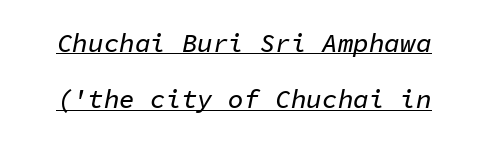
Q: Is the text italic (slanted)? A: Yes, it leans right by about 11 degrees.
Q: Is the text underlined? A: Yes.
Q: Is the spacing between letters normal or unusually wide? A: Normal.
Q: Is the spacing between lines tight, normal or loose? A: Loose.
